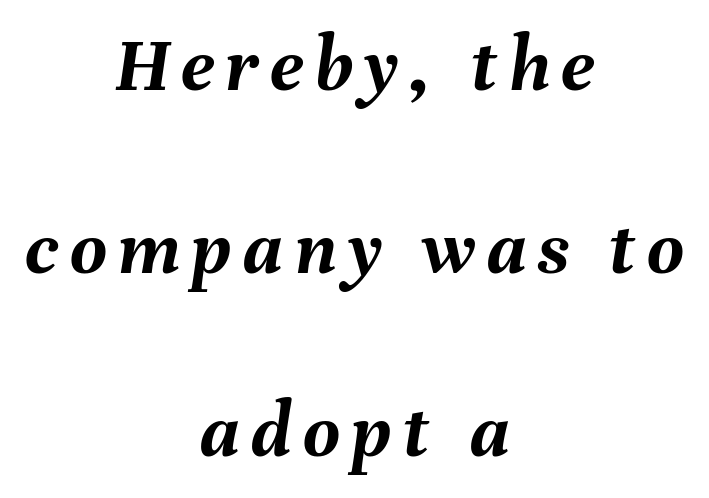
Where is the straight margin? There isn't one; the lines are centered. A great deal of white space separates one row of letters from the next. The rendering uses natural spacing where letterforms have individual widths. Nobody drew a line under any word here. The lettering tilts uniformly, giving the passage an italic look.
